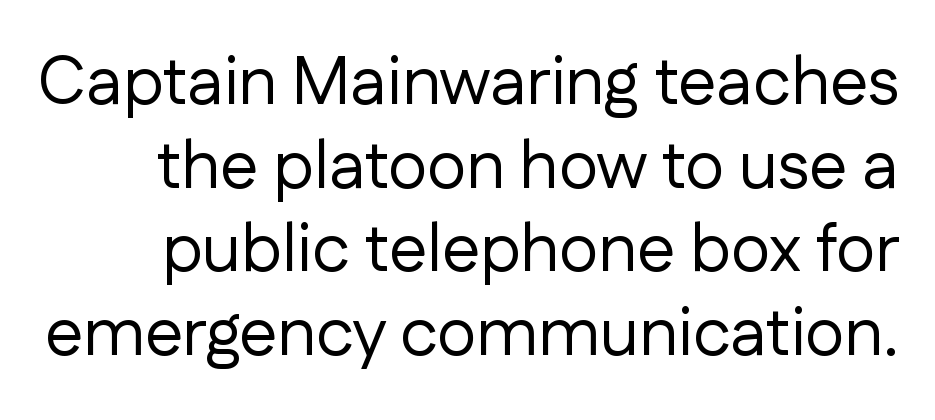
{"serif": "no", "italic": "no", "bold": "no", "weight": "regular", "width": "normal", "stroke_contrast": "low", "x_height": "medium", "monospaced": "no", "underline": "no", "line_spacing_ratio": 1.23, "letter_spacing": "normal", "letter_spacing_em": 0.0, "glyph_px": 68}
